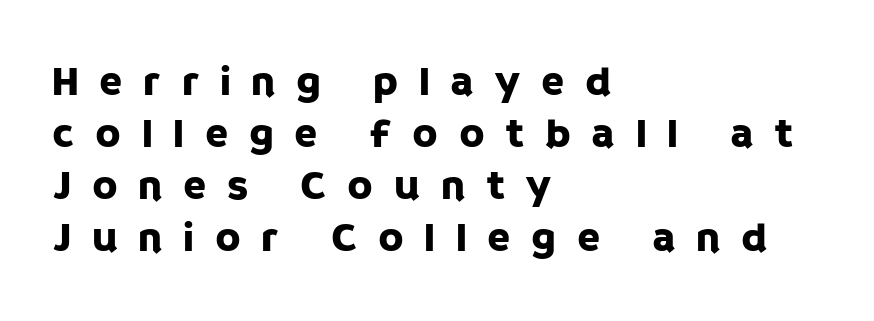
Q: Is the text italic (slanted)? A: No, it is upright.
Q: Is the typeface a serif or a sans-serif typeface? A: Sans-serif.
Q: Is the text underlined? A: No.
Q: How is the paragraph aligned? A: Left-aligned.
Q: Is the spacing between letters normal or unusually wide? A: Unusually wide.
Q: Width (condensed, normal, or wide)? A: Normal.
Q: Stroke contrast? A: Low.
Q: x-height? A: Large.
Q: Monospaced? A: No.
